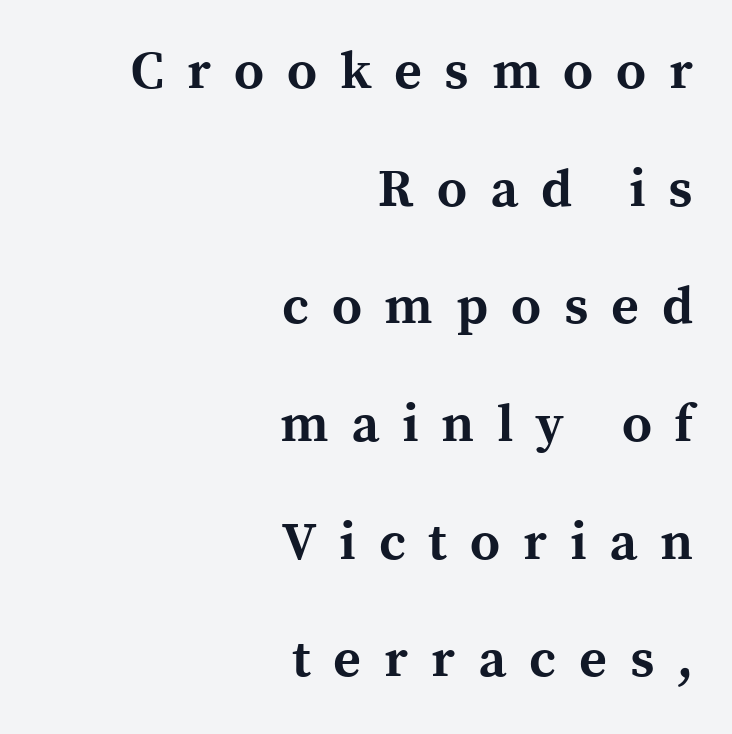
Think of a printed novel: that variable character pitch is what you see here. Does the lettering tilt? It doesn't — this is upright. Whoever set this chose breathing room over compactness in the vertical rhythm. I'd call this a serif setting — the letters wear small feet. The compositor pushed each line to the right boundary. Compared with typical body copy, the letter spacing here is much looser.
